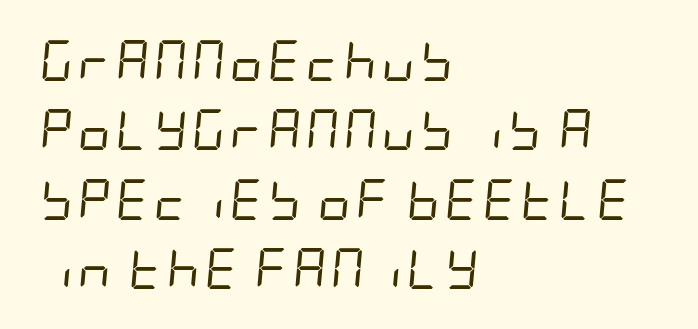
Q: Is the text bold? A: No.
Q: Is the text italic (slanted)? A: Yes, it leans right by about 5 degrees.
Q: Is the text underlined? A: No.
Q: How is the paragraph aligned? A: Left-aligned.
Q: Is the spacing between lines tight, normal or loose? A: Normal.
Q: Width (condensed, normal, or wide)? A: Condensed.
Q: Stroke contrast? A: Low.
Q: x-height? A: Large.
